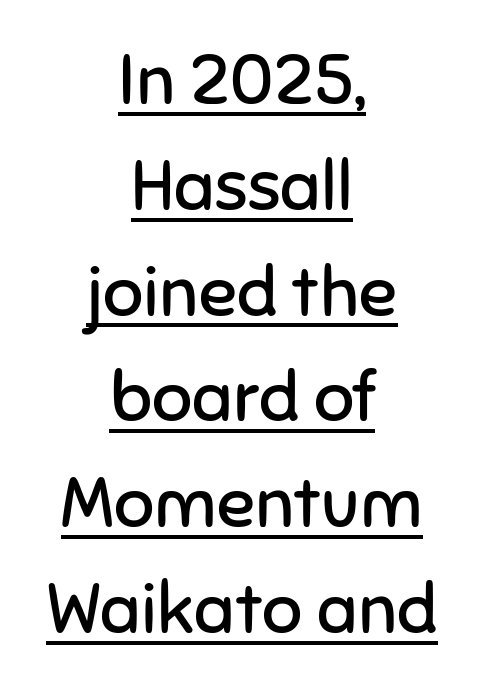
{"serif": "no", "italic": "no", "bold": "no", "weight": "regular", "width": "normal", "stroke_contrast": "low", "x_height": "medium", "monospaced": "no", "underline": "yes", "align": "center", "line_spacing": "normal", "line_spacing_ratio": 1.49, "letter_spacing": "normal", "letter_spacing_em": 0.0, "glyph_px": 71}
